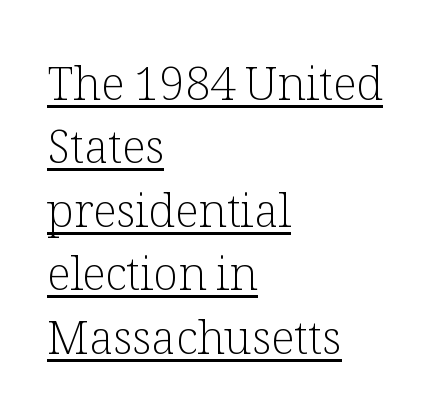
Q: Is the text bold? A: No.
Q: Is the text italic (slanted)? A: No, it is upright.
Q: Is the typeface a serif or a sans-serif typeface? A: Serif.
Q: Is the text underlined? A: Yes.
Q: How is the paragraph aligned? A: Left-aligned.
Q: Is the spacing between letters normal or unusually wide? A: Normal.
Q: Is the spacing between lines tight, normal or loose? A: Normal.
Q: Width (condensed, normal, or wide)? A: Normal.
Q: Stroke contrast? A: Low.
Q: x-height? A: Medium.
Q: Monospaced? A: No.
